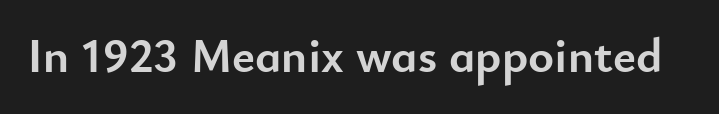
Q: Is the text bold? A: Yes.
Q: Is the text italic (slanted)? A: No, it is upright.
Q: Is the typeface a serif or a sans-serif typeface? A: Sans-serif.
Q: Is the text underlined? A: No.
Q: Is the spacing between letters normal or unusually wide? A: Normal.
Q: Width (condensed, normal, or wide)? A: Normal.
Q: Stroke contrast? A: Low.
Q: x-height? A: Small.
Q: Monospaced? A: No.
